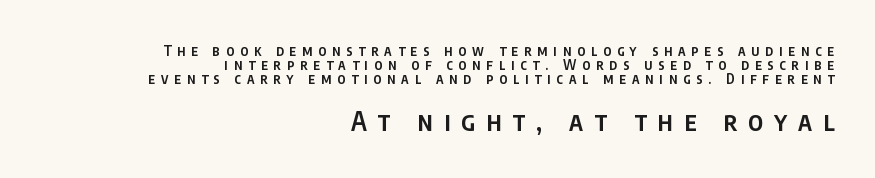
{"italic": "no", "bold": "semi", "underline": "no", "align": "right", "line_spacing": "tight", "line_spacing_ratio": 1.0, "letter_spacing": "wide", "letter_spacing_em": 0.42, "larger_block": "second", "size_ratio": 1.86, "glyph_px": 26}
